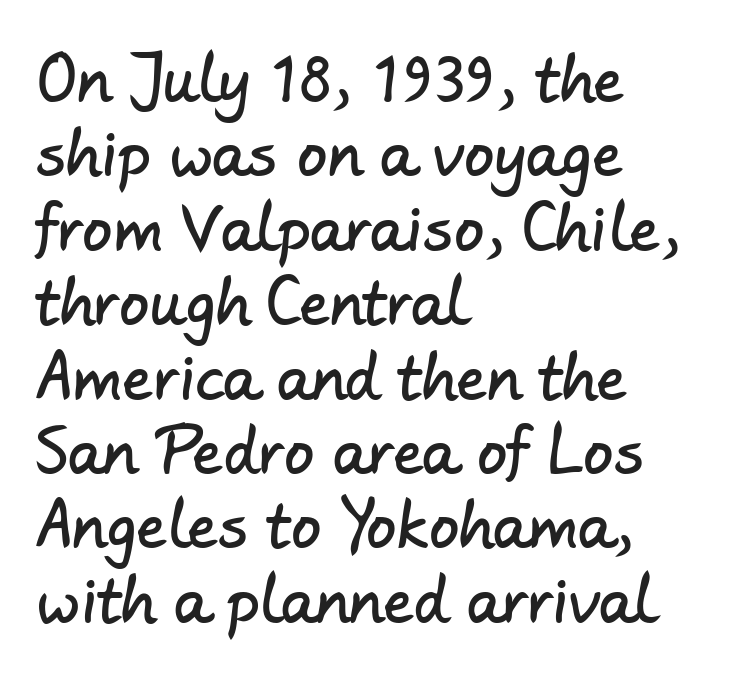
Q: Is the typeface a serif or a sans-serif typeface? A: Sans-serif.
Q: Is the text underlined? A: No.
Q: How is the paragraph aligned? A: Left-aligned.
Q: Is the spacing between letters normal or unusually wide? A: Normal.
Q: Width (condensed, normal, or wide)? A: Normal.
Q: Stroke contrast? A: Low.
Q: x-height? A: Small.
Q: Monospaced? A: No.
